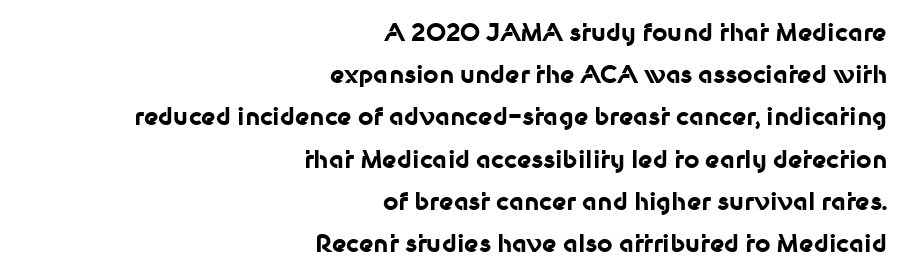
The image shows 24 px bold type, upright; set right-aligned, line spacing 1.76x, normal letter spacing, not underlined.
